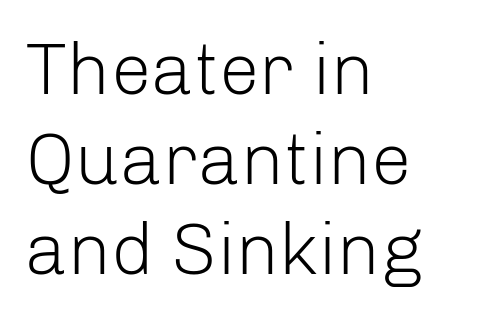
{"serif": "no", "italic": "no", "bold": "no", "weight": "light", "width": "normal", "stroke_contrast": "low", "x_height": "medium", "monospaced": "no", "underline": "no", "align": "left", "line_spacing_ratio": 1.23, "letter_spacing": "normal", "letter_spacing_em": 0.0, "glyph_px": 73}
